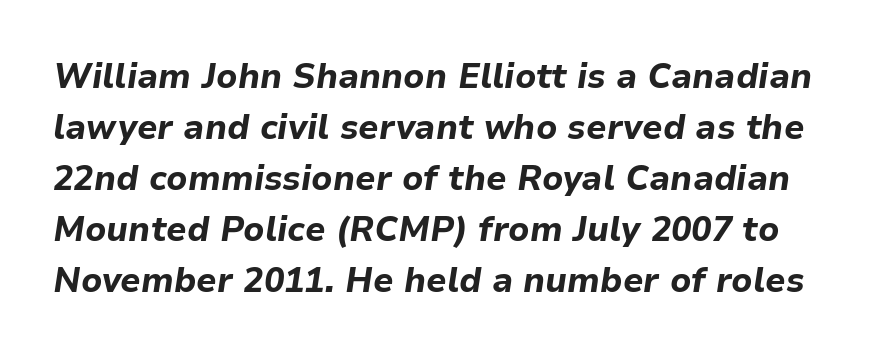
The image shows 34 px bold type, italic (leaning right); set normal line spacing (1.5x), normal letter spacing, not underlined; low stroke contrast and a medium x-height.
